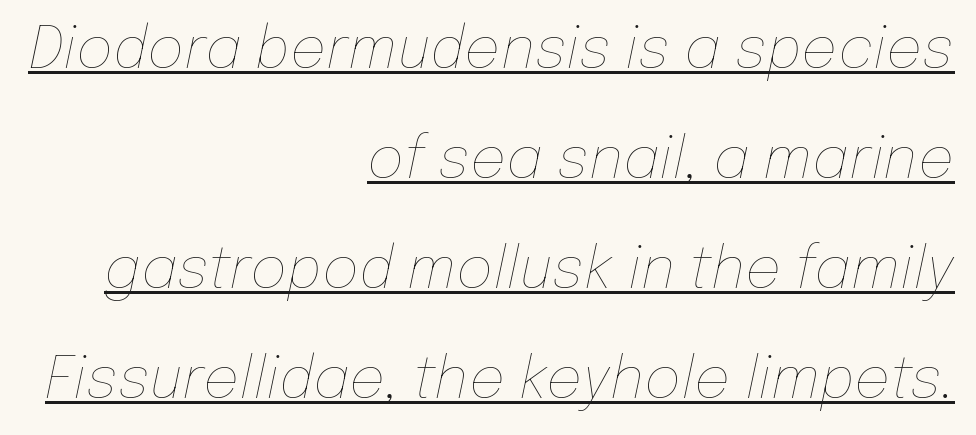
Think of a printed novel: that variable character pitch is what you see here. Weight: regular or lighter. This rendering leaves character spacing at its baseline value. Glance below the letters and you will spot a drawn line.
